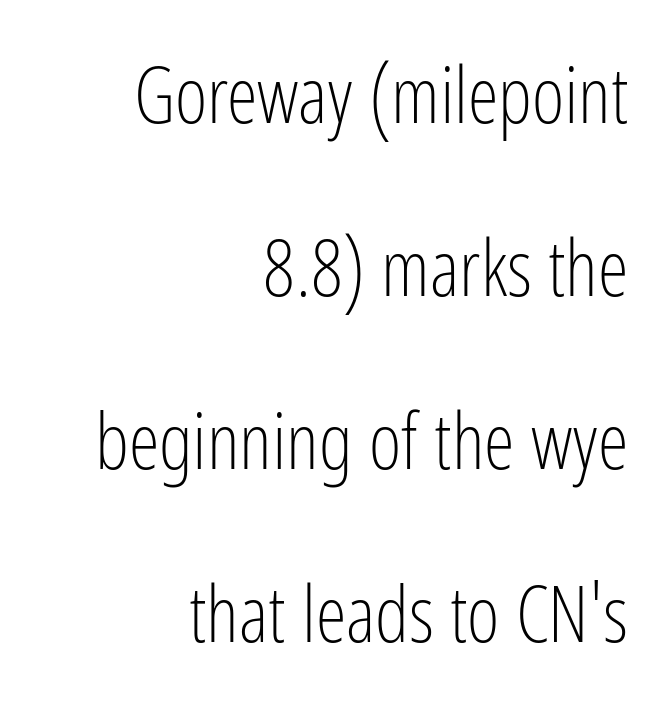
All the whitespace from short lines collects on the left. Look at the tracking — it's just the regular setting, nothing added. The baseline area is clear. The face used here is proportionally spaced, like ordinary book or web type. Vertical spacing — loose. What kind of face is this? One without serifs — a sans.
